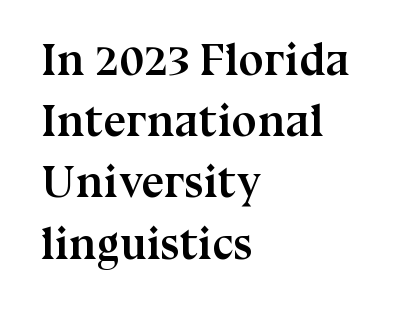
The image shows 45 px semibold serif type, upright; set left-aligned, normal line spacing (1.36x), normal letter spacing, not underlined; medium stroke contrast and a medium x-height.
